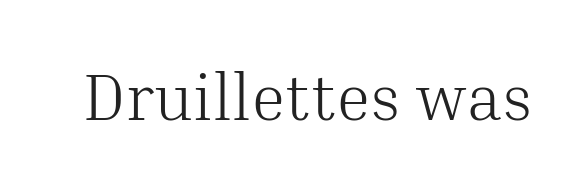
The image shows 66 px light serif type, upright; set normal letter spacing, not underlined; medium stroke contrast and a medium x-height.
